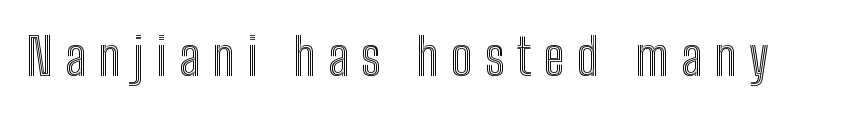
The image shows 50 px condensed type, upright; set unusually wide letter spacing (+0.25 em), not underlined; a medium x-height.
